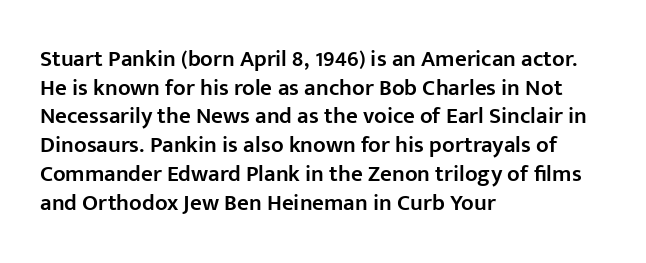
Q: Is the text bold? A: Semi-bold.
Q: Is the text italic (slanted)? A: No, it is upright.
Q: Is the text underlined? A: No.
Q: How is the paragraph aligned? A: Left-aligned.
Q: Is the spacing between letters normal or unusually wide? A: Normal.
Q: Is the spacing between lines tight, normal or loose? A: Normal.
